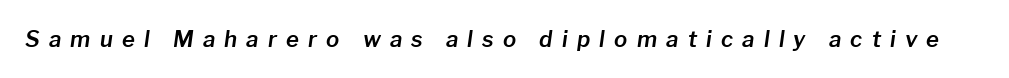
Q: Is the text italic (slanted)? A: Yes, it leans right by about 8 degrees.
Q: Is the text underlined? A: No.
Q: Is the spacing between letters normal or unusually wide? A: Unusually wide.
